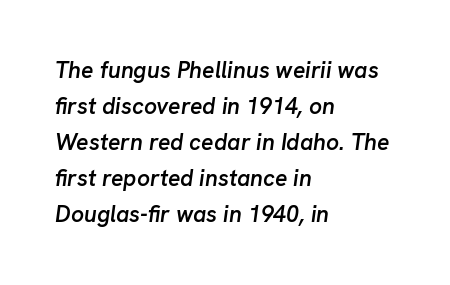
Q: Is the text bold? A: Semi-bold.
Q: Is the text italic (slanted)? A: Yes, it leans right by about 8 degrees.
Q: Is the text underlined? A: No.
Q: How is the paragraph aligned? A: Left-aligned.
Q: Is the spacing between letters normal or unusually wide? A: Normal.
Q: Is the spacing between lines tight, normal or loose? A: Normal.
